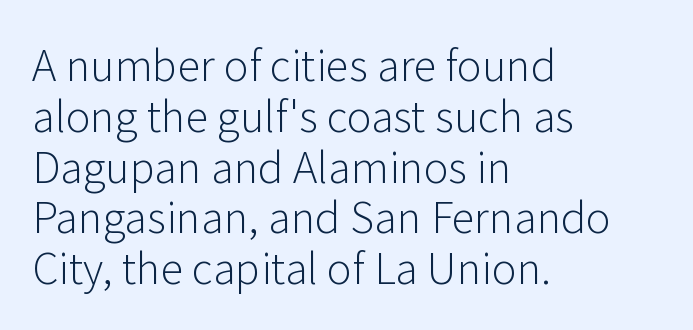
Short note: letters normally spaced. Font category for this specimen: sans-serif. This sample uses an upright cut, with every glyph sitting square on the baseline. Looks like regular typesetting: each glyph gets only the width it needs. Layout note: lines flush left.
